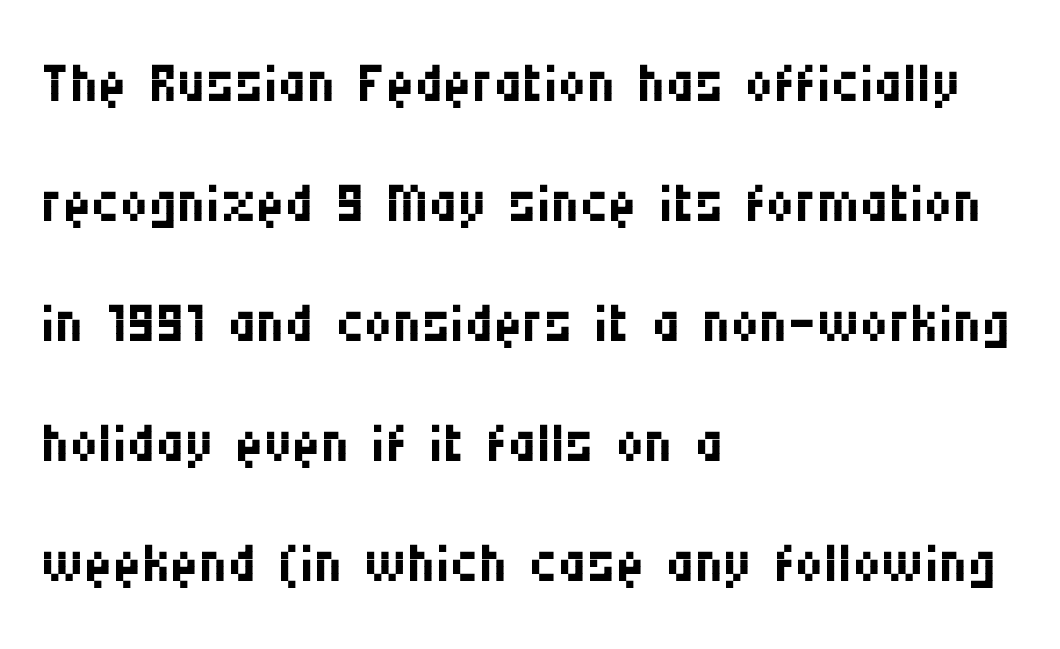
{"serif": "no", "italic": "no", "bold": "no", "weight": "regular", "width": "condensed", "stroke_contrast": "medium", "x_height": "large", "monospaced": "no", "underline": "no", "align": "left", "line_spacing": "normal", "line_spacing_ratio": 1.52, "letter_spacing": "normal", "letter_spacing_em": 0.0, "glyph_px": 79}
